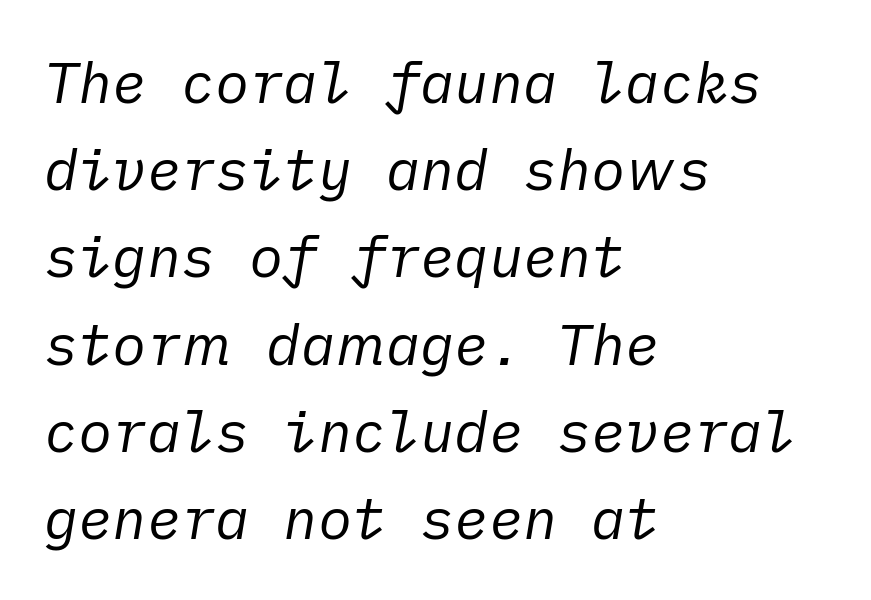
Q: Is the text bold? A: No.
Q: Is the text italic (slanted)? A: Yes, it leans right by about 10 degrees.
Q: Is the text underlined? A: No.
Q: How is the paragraph aligned? A: Left-aligned.
Q: Is the spacing between letters normal or unusually wide? A: Normal.
Q: Is the spacing between lines tight, normal or loose? A: Normal.
Q: Width (condensed, normal, or wide)? A: Normal.
Q: Stroke contrast? A: Low.
Q: x-height? A: Medium.
